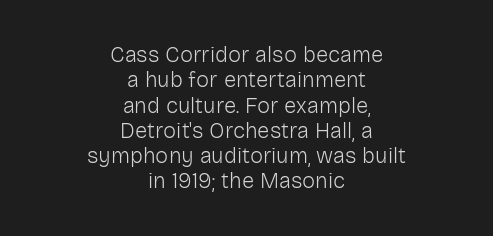
Rows of type sit shoulder to shoulder in the vertical direction. Caption: multi-line text, centered on the measure. Standard letterfit; no display-style spreading of the glyphs. Is there any slant? The stems are plumb.
